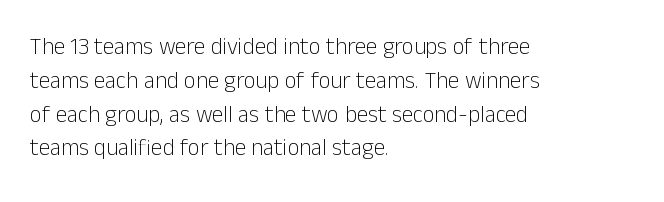
The image shows 23 px text type, upright; set left-aligned, normal line spacing (1.47x), normal letter spacing, not underlined.
